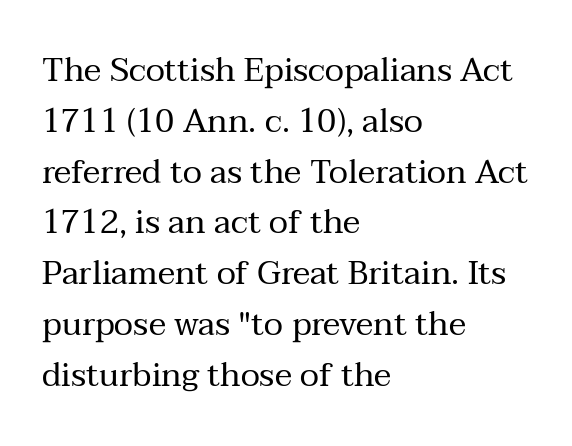
Evenly set lines give the paragraph a standard silhouette. The face used here is proportionally spaced, like ordinary book or web type. Is the block centered? No — it sits flush against the left margin. Letters rest on an invisible, unmarked baseline. This is roman type, the default non-slanted kind.
